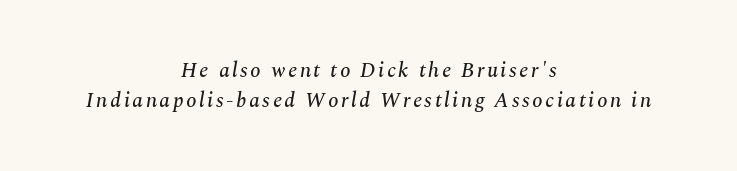
The image shows 21 px text type, italic (leaning right); set centered, normal line spacing (1.42x), not underlined.
